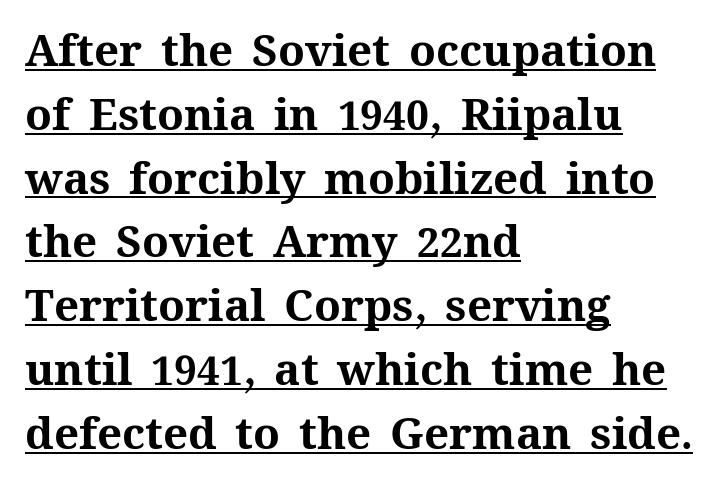
Q: Is the text bold? A: Yes.
Q: Is the text italic (slanted)? A: No, it is upright.
Q: Is the text underlined? A: Yes.
Q: How is the paragraph aligned? A: Left-aligned.
Q: Is the spacing between letters normal or unusually wide? A: Normal.
Q: Is the spacing between lines tight, normal or loose? A: Normal.
Q: Width (condensed, normal, or wide)? A: Normal.
Q: Stroke contrast? A: Medium.
Q: x-height? A: Medium.
Q: Monospaced? A: No.
